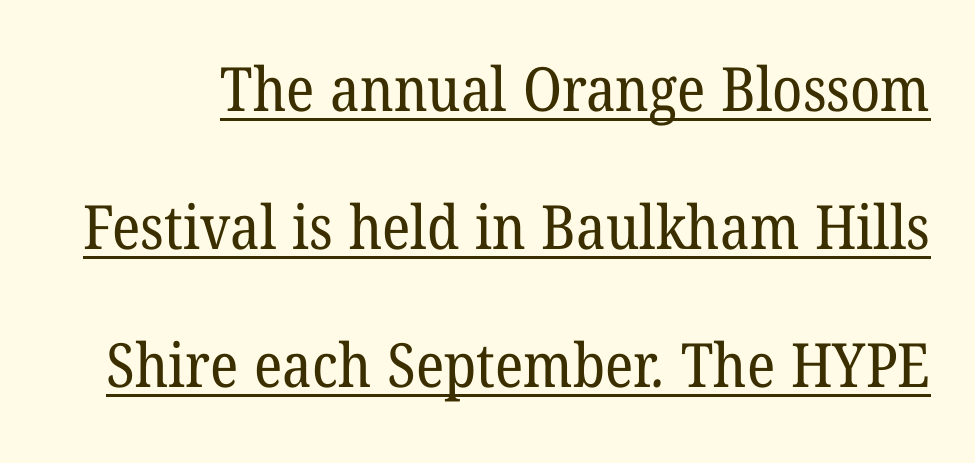
Q: Is the text bold? A: No.
Q: Is the typeface a serif or a sans-serif typeface? A: Serif.
Q: Is the text underlined? A: Yes.
Q: Is the spacing between letters normal or unusually wide? A: Normal.
Q: Is the spacing between lines tight, normal or loose? A: Loose.
Q: Width (condensed, normal, or wide)? A: Normal.
Q: Stroke contrast? A: Low.
Q: x-height? A: Medium.
Q: Monospaced? A: No.
